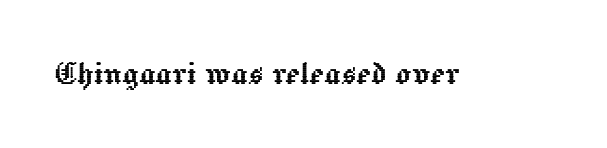
The image shows 39 px text type, upright; set normal letter spacing, not underlined; a medium x-height.
